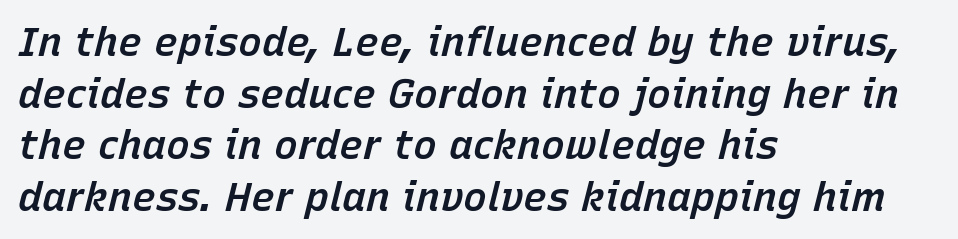
A fair bit of extra ink — the face is semibold, not bold. A typesetter would call this proportional, since set widths differ per character. This is oblique type, the kind used for emphasis or titles. Vertically, the passage feels balanced, rows spaced as you'd expect. Underline: absent.
